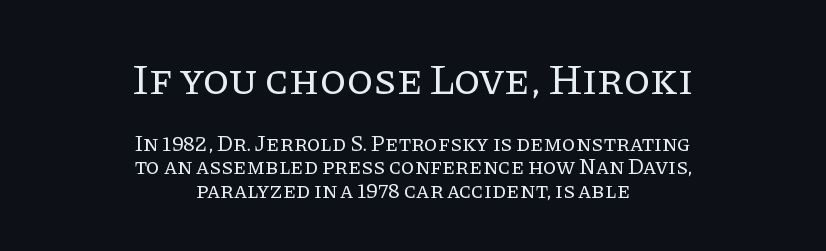
{"serif": "yes", "italic": "no", "bold": "no", "weight": "regular", "width": "normal", "stroke_contrast": "low", "x_height": "large", "monospaced": "no", "underline": "no", "align": "center", "line_spacing": "tight", "line_spacing_ratio": 1.06, "letter_spacing": "normal", "letter_spacing_em": 0.0, "larger_block": "first", "size_ratio": 1.95, "glyph_px": 43}
